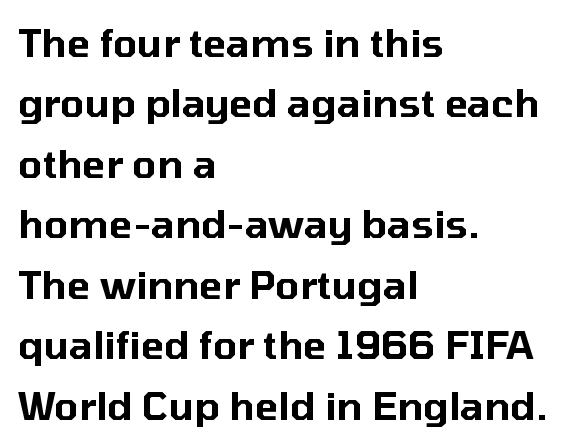
In terms of letterform style, serifs are entirely absent. Regular leading. The string is rendered with underlining switched off. Does the lettering tilt? It doesn't — this is upright. This rendering uses left alignment, leaving the right contour irregular. Proportional: the letters do not fall into vertical columns.
